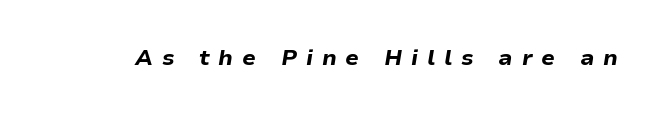
The zone under the glyphs is completely vacant. I'd describe the lettering as bold — thick and assertive. A typesetter would call this heavily tracked-out type. The passage shown leans; its letterforms are oblique.
